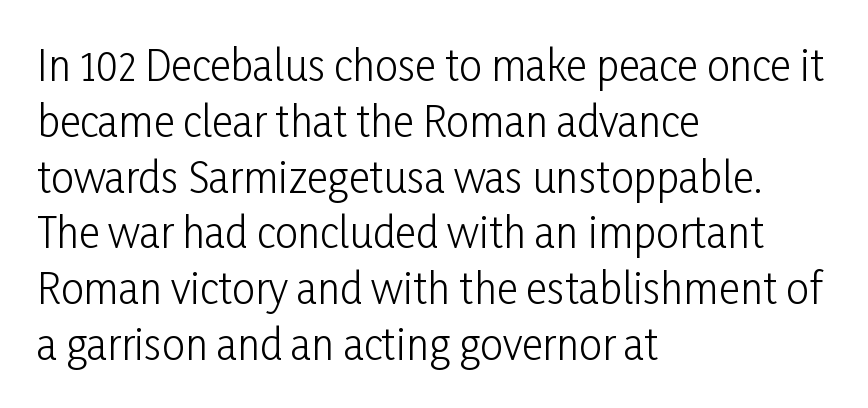
{"serif": "no", "italic": "no", "bold": "no", "weight": "light", "width": "condensed", "stroke_contrast": "low", "x_height": "medium", "monospaced": "no", "underline": "no", "align": "left", "line_spacing": "normal", "line_spacing_ratio": 1.36, "letter_spacing": "normal", "letter_spacing_em": 0.0, "glyph_px": 41}
